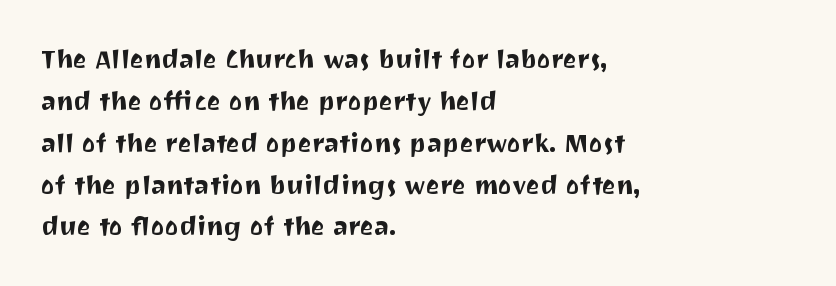
The image shows 26 px text type, upright; set left-aligned, normal line spacing (1.61x), normal letter spacing, not underlined.
